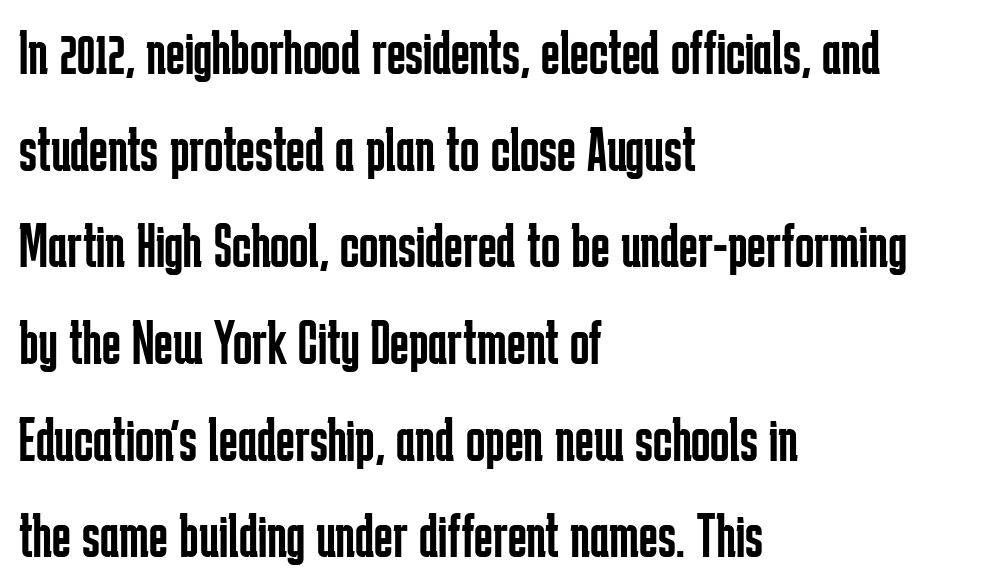
The image shows 64 px regular-weight, condensed sans-serif type, upright; set left-aligned, normal line spacing (1.51x), normal letter spacing, not underlined; low stroke contrast and a medium x-height.
